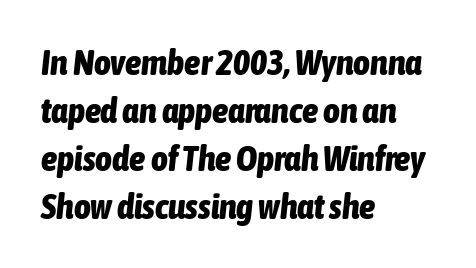
Q: Is the text bold? A: Yes.
Q: Is the text italic (slanted)? A: Yes, it leans right by about 6 degrees.
Q: Is the text underlined? A: No.
Q: How is the paragraph aligned? A: Left-aligned.
Q: Is the spacing between letters normal or unusually wide? A: Normal.
Q: Is the spacing between lines tight, normal or loose? A: Normal.
Q: Width (condensed, normal, or wide)? A: Condensed.
Q: Stroke contrast? A: Low.
Q: x-height? A: Medium.
Q: Monospaced? A: No.
